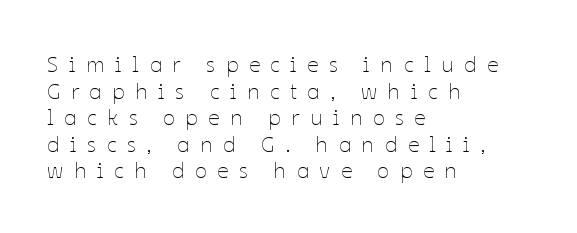
Q: Is the text bold? A: No.
Q: Is the text italic (slanted)? A: No, it is upright.
Q: Is the text underlined? A: No.
Q: How is the paragraph aligned? A: Left-aligned.
Q: Is the spacing between letters normal or unusually wide? A: Unusually wide.
